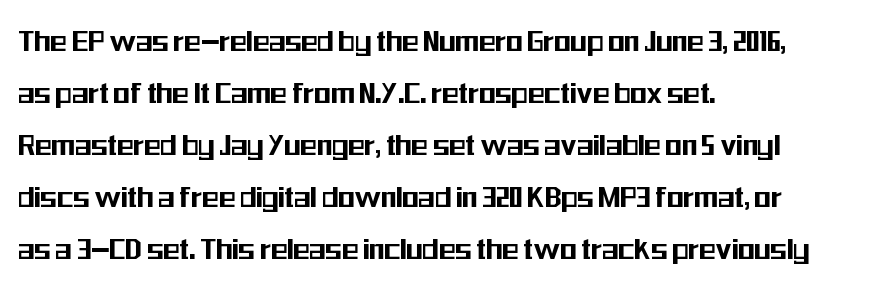
The image shows 34 px condensed sans-serif type, upright; set left-aligned, normal line spacing (1.53x), normal letter spacing, not underlined; medium stroke contrast and a medium x-height.
